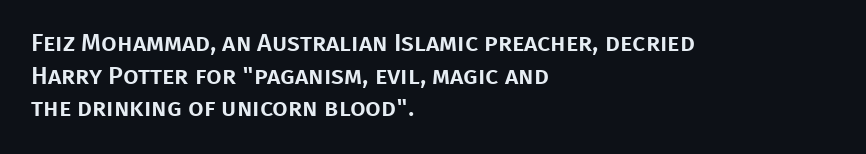
The image shows 25 px text type, upright; set left-aligned, normal line spacing (1.31x), normal letter spacing, not underlined.
